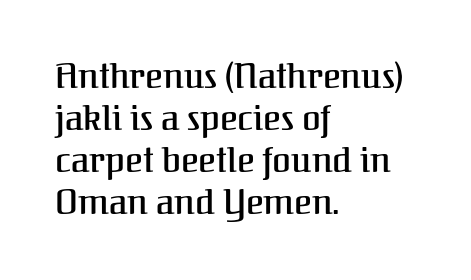
Q: Is the text italic (slanted)? A: No, it is upright.
Q: Is the typeface a serif or a sans-serif typeface? A: Serif.
Q: Is the text underlined? A: No.
Q: How is the paragraph aligned? A: Left-aligned.
Q: Is the spacing between letters normal or unusually wide? A: Normal.
Q: Width (condensed, normal, or wide)? A: Normal.
Q: Stroke contrast? A: Medium.
Q: x-height? A: Medium.
Q: Monospaced? A: No.
